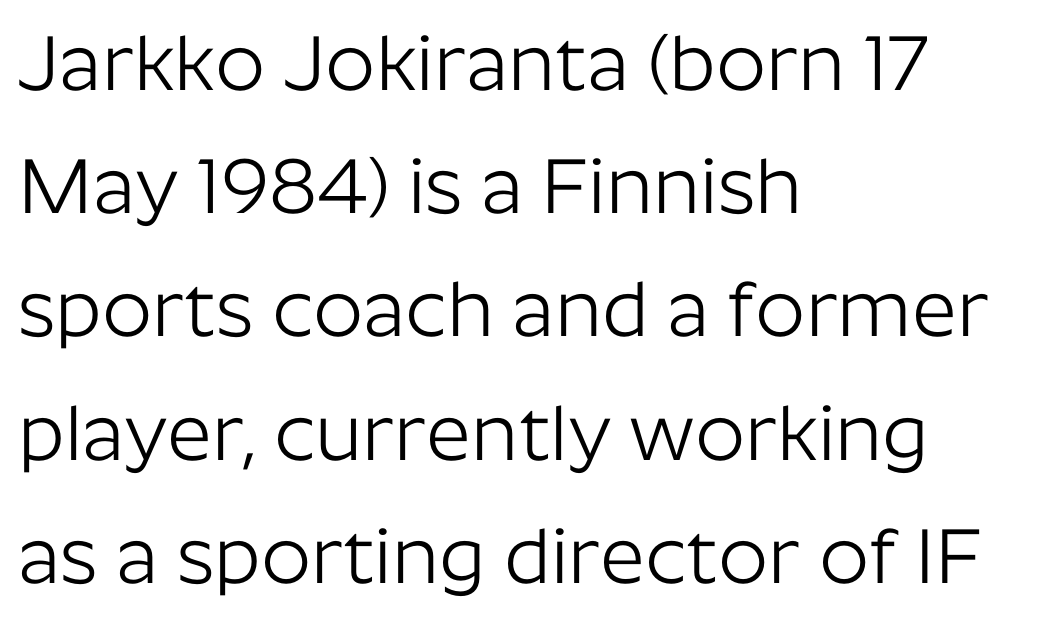
The letters carry no serifs — their stems end cleanly without finishing strokes. How are the letters spaced? Ordinarily, with no added tracking. Anything drawn beneath the words? Only blank space. Is this a fixed-width face? No — the glyphs have proportional, varying widths. The lines sit at an ordinary, default distance from one another.
